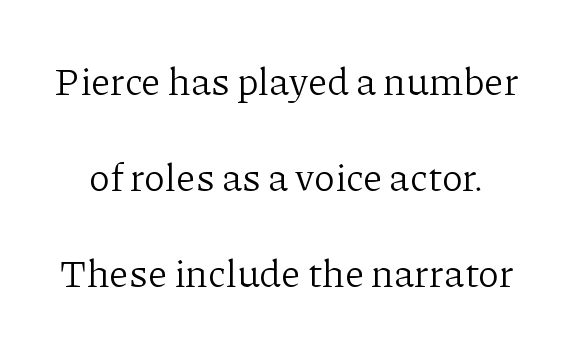
{"serif": "yes", "italic": "no", "bold": "no", "weight": "light", "width": "normal", "stroke_contrast": "low", "x_height": "medium", "monospaced": "no", "underline": "no", "line_spacing": "loose", "line_spacing_ratio": 2.46, "letter_spacing": "normal", "letter_spacing_em": 0.0, "glyph_px": 39}
